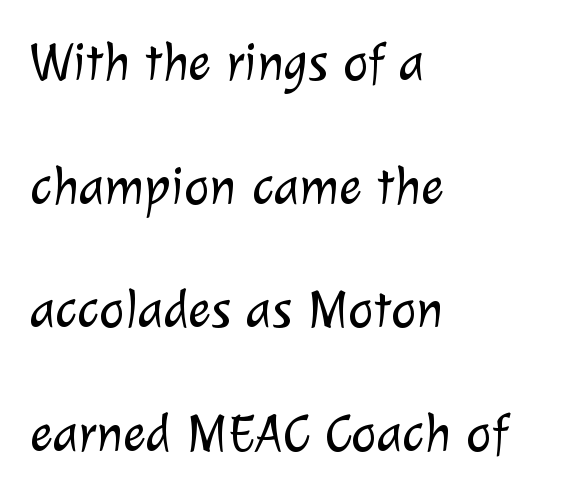
Nothing sits at the stroke ends, so this counts as sans-serif. Airy leading. The weight tops out at a normal text grade. Tracking here is standard; glyphs follow each other at the usual distance. Alignment: flush left. Beneath every word, the page is bare.
